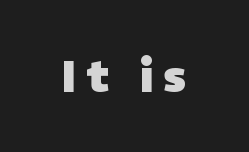
The image shows 44 px heavy sans-serif type; set unusually wide letter spacing (+0.21 em), not underlined; low stroke contrast and a medium x-height.
